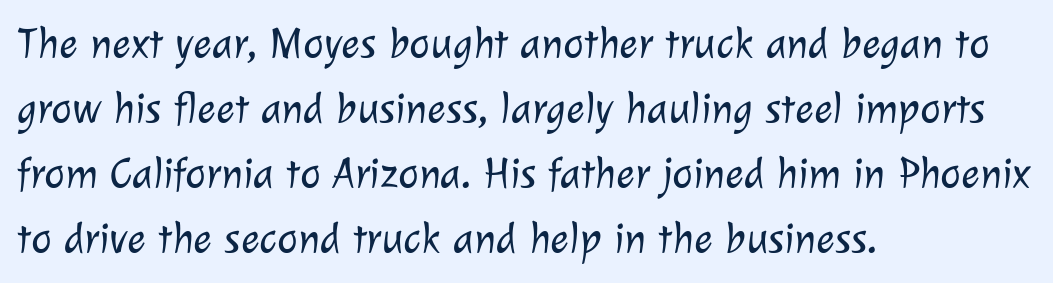
{"serif": "no", "bold": "no", "weight": "light", "width": "normal", "stroke_contrast": "low", "x_height": "medium", "monospaced": "no", "underline": "no", "align": "left", "line_spacing": "normal", "line_spacing_ratio": 1.48, "letter_spacing": "normal", "letter_spacing_em": 0.0, "glyph_px": 44}
